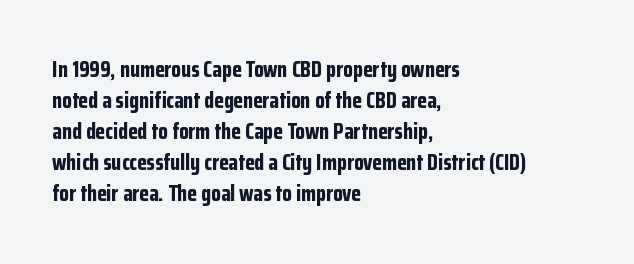
{"italic": "no", "bold": "yes", "underline": "no", "align": "left", "line_spacing": "normal", "line_spacing_ratio": 1.41, "letter_spacing": "normal", "letter_spacing_em": 0.0, "glyph_px": 22}
